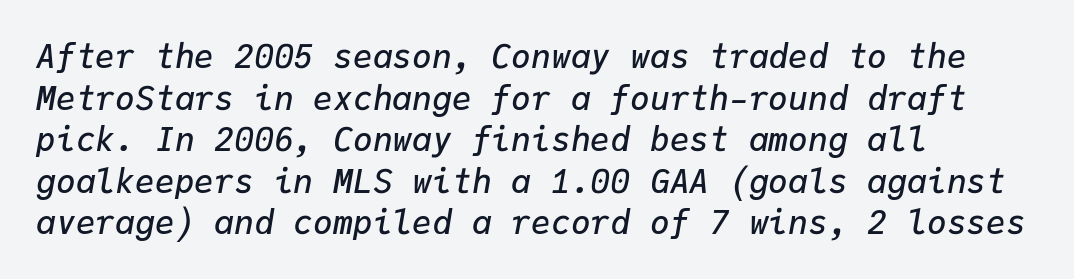
The image shows 33 px semibold type, italic (leaning right), monospaced; set left-aligned, normal line spacing (1.26x), normal letter spacing, not underlined; low stroke contrast and a medium x-height.
